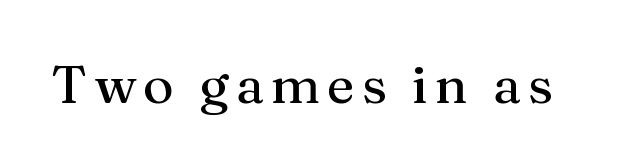
The image shows 53 px serif type, upright; set not underlined; medium stroke contrast and a medium x-height.
